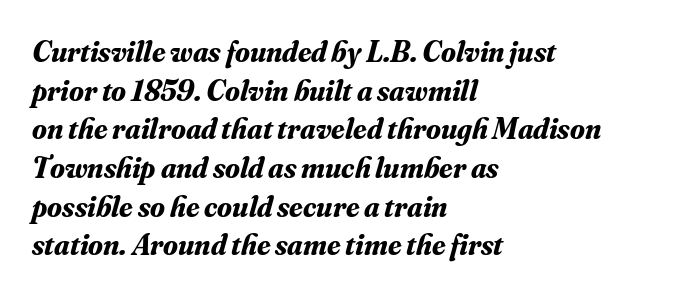
{"serif": "yes", "italic": "yes", "lean": "right", "slant_degrees": 16, "bold": "yes", "weight": "bold", "width": "normal", "stroke_contrast": "medium", "x_height": "small", "monospaced": "no", "underline": "no", "align": "left", "line_spacing": "normal", "line_spacing_ratio": 1.29, "letter_spacing": "normal", "letter_spacing_em": 0.0, "glyph_px": 30}
